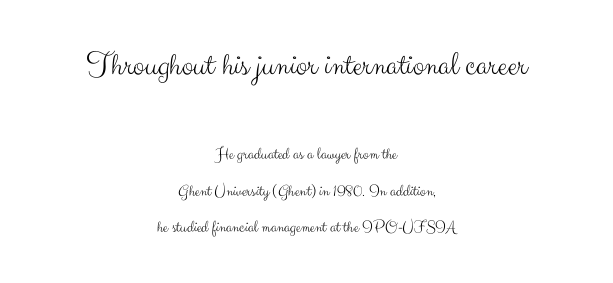
Q: Is the text bold? A: No.
Q: Is the text italic (slanted)? A: Yes.
Q: Is the typeface a serif or a sans-serif typeface? A: Sans-serif.
Q: Is the text underlined? A: No.
Q: How is the paragraph aligned? A: Centered.
Q: Is the spacing between letters normal or unusually wide? A: Normal.
Q: Is the spacing between lines tight, normal or loose? A: Loose.
Q: Which block of text is set in a larger size, the first (top) or the second (bottom)? A: The first (top) one.
Q: Width (condensed, normal, or wide)? A: Normal.
Q: Stroke contrast? A: Medium.
Q: x-height? A: Small.
Q: Monospaced? A: No.
